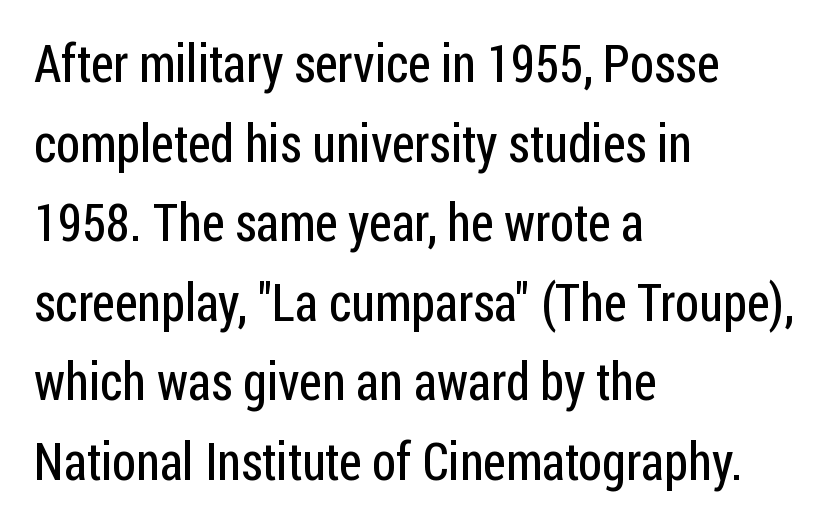
{"serif": "no", "italic": "no", "bold": "no", "weight": "regular", "width": "condensed", "stroke_contrast": "low", "x_height": "medium", "monospaced": "no", "underline": "no", "align": "left", "line_spacing": "normal", "line_spacing_ratio": 1.56, "letter_spacing": "normal", "letter_spacing_em": 0.0, "glyph_px": 51}
